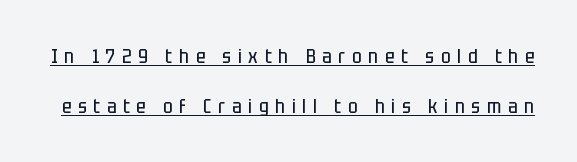
Q: Is the text bold? A: No.
Q: Is the text italic (slanted)? A: No, it is upright.
Q: Is the text underlined? A: Yes.
Q: Is the spacing between letters normal or unusually wide? A: Unusually wide.
Q: Is the spacing between lines tight, normal or loose? A: Loose.
